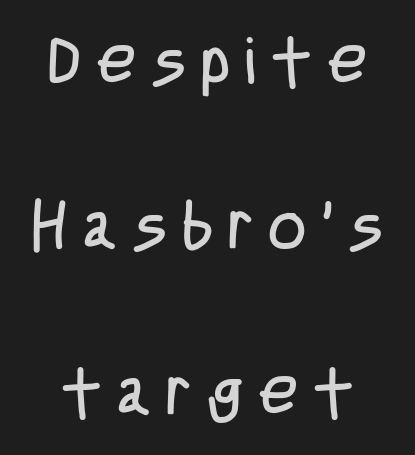
Is there much room between lines? Yes — plenty of vertical air separates them. Just letters on the line, the space beneath them empty. Here the glyphs are tracked loosely, breaking word shapes into spaced letters. These glyphs show unthickened strokes, regular width or finer. Observe the absence of serifs on each vertical stroke in this sample.
